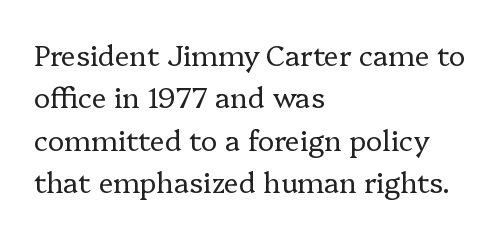
Regular leading. The ragged edge is on the right, which tells us the setting is flush left. Ink coverage per letter is moderate at most. This sample uses an upright cut, with every glyph sitting square on the baseline. The baseline area is clear. Is this a fixed-width face? No — the glyphs have proportional, varying widths.
